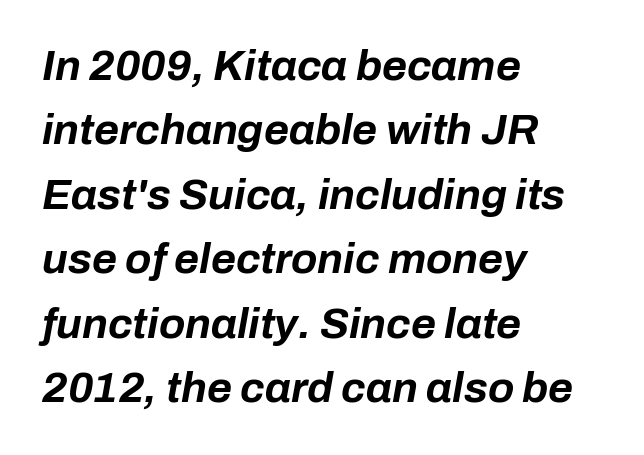
This sample keeps an unexceptional amount of space between lines. Compared with ordinary roman type, these characters are visibly tilted. Notice how thick the strokes are: this is what a full bold looks like. Check under the words: just untouched page. Look at the tracking — it's just the regular setting, nothing added.
